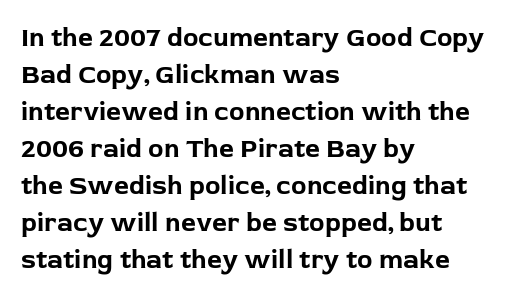
Q: Is the text bold? A: Yes.
Q: Is the text italic (slanted)? A: No, it is upright.
Q: Is the text underlined? A: No.
Q: How is the paragraph aligned? A: Left-aligned.
Q: Is the spacing between letters normal or unusually wide? A: Normal.
Q: Is the spacing between lines tight, normal or loose? A: Normal.
